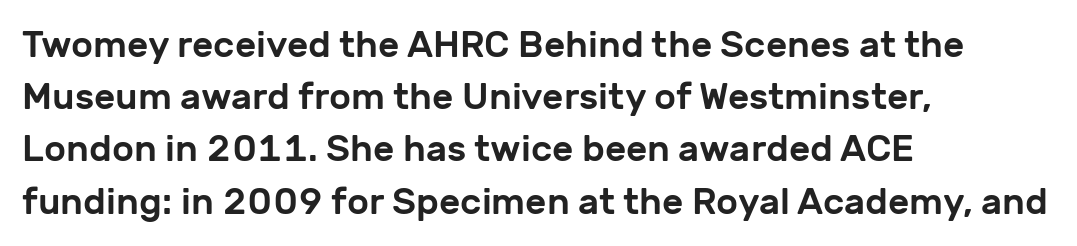
{"serif": "no", "italic": "no", "width": "normal", "stroke_contrast": "low", "x_height": "medium", "monospaced": "no", "underline": "no", "align": "left", "line_spacing": "normal", "line_spacing_ratio": 1.41, "letter_spacing": "normal", "letter_spacing_em": 0.0, "glyph_px": 37}
